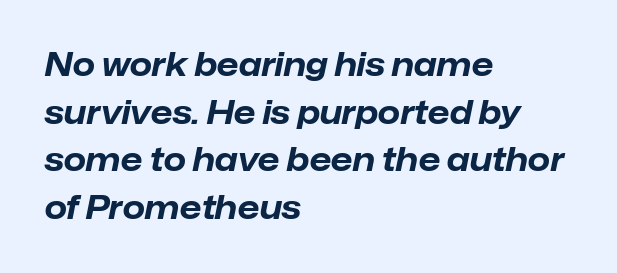
{"italic": "yes", "lean": "right", "slant_degrees": 12, "bold": "yes", "weight": "bold", "width": "normal", "stroke_contrast": "low", "x_height": "medium", "monospaced": "no", "underline": "no", "align": "left", "line_spacing": "normal", "line_spacing_ratio": 1.49, "letter_spacing": "normal", "letter_spacing_em": 0.0, "glyph_px": 32}
